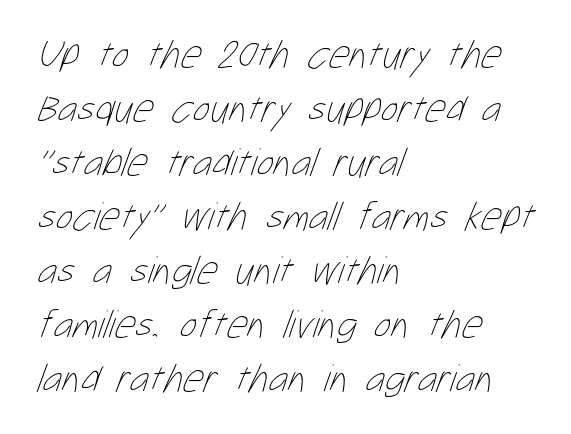
The typesetting does not lean heavy: it is not bold. Reading down the column, the eye jumps a familiar distance to each next line. The baseline area is clear. These lines are rendered in a variable-pitch font. This sample uses plain, unmodified letter spacing. Leftover space on each line is placed entirely after the last word.
